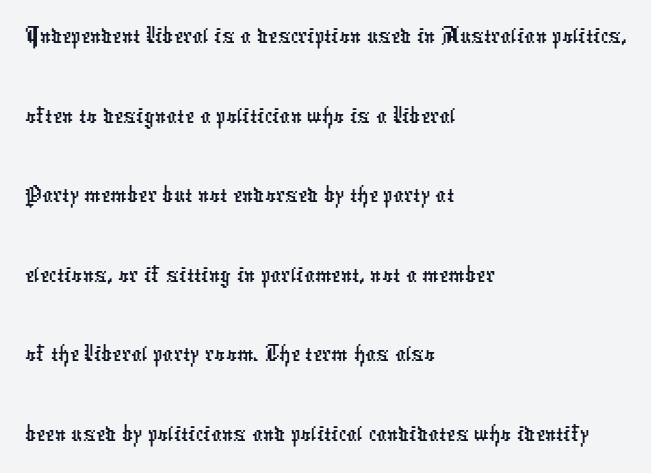
{"serif": "no", "width": "condensed", "stroke_contrast": "low", "x_height": "medium", "monospaced": "no", "underline": "no", "align": "left", "line_spacing": "normal", "line_spacing_ratio": 1.53, "letter_spacing": "normal", "letter_spacing_em": 0.0, "glyph_px": 52}
